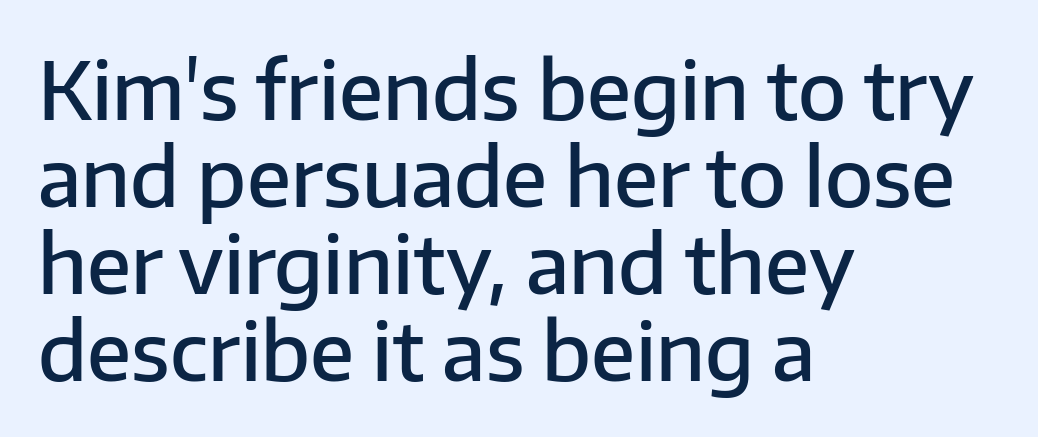
Q: Is the text bold? A: Semi-bold.
Q: Is the text italic (slanted)? A: No, it is upright.
Q: Is the typeface a serif or a sans-serif typeface? A: Sans-serif.
Q: Is the text underlined? A: No.
Q: How is the paragraph aligned? A: Left-aligned.
Q: Is the spacing between letters normal or unusually wide? A: Normal.
Q: Is the spacing between lines tight, normal or loose? A: Tight.
Q: Width (condensed, normal, or wide)? A: Normal.
Q: Stroke contrast? A: Low.
Q: x-height? A: Medium.
Q: Monospaced? A: No.
